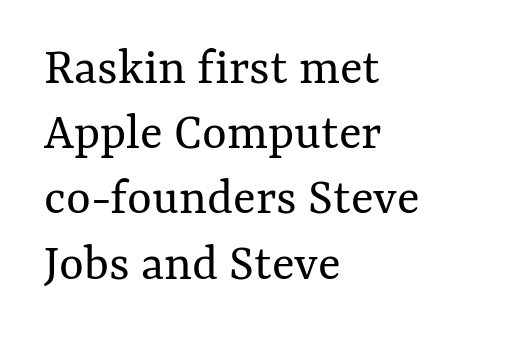
Q: Is the text bold? A: No.
Q: Is the text italic (slanted)? A: No, it is upright.
Q: Is the text underlined? A: No.
Q: How is the paragraph aligned? A: Left-aligned.
Q: Is the spacing between letters normal or unusually wide? A: Normal.
Q: Width (condensed, normal, or wide)? A: Normal.
Q: Stroke contrast? A: Medium.
Q: x-height? A: Medium.
Q: Monospaced? A: No.
